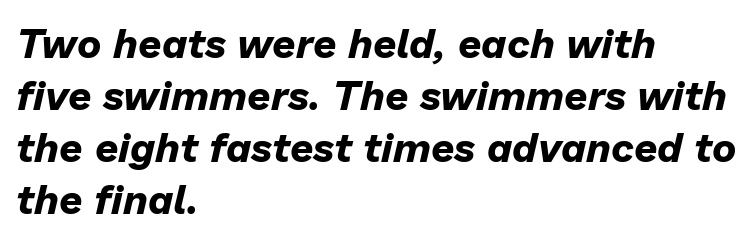
The image shows 41 px bold type, italic (leaning right); set left-aligned, normal line spacing (1.27x), normal letter spacing, not underlined; low stroke contrast and a medium x-height.
